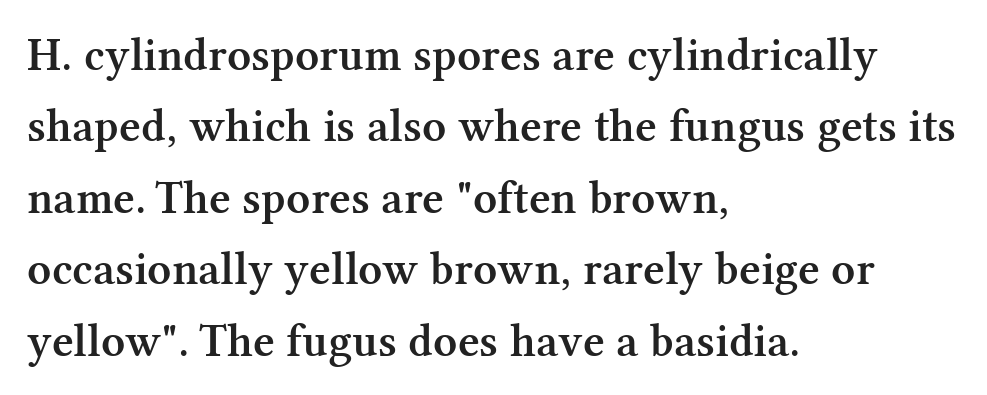
The image shows 47 px semibold serif type, upright; set left-aligned, normal line spacing (1.52x), normal letter spacing, not underlined; medium stroke contrast and a medium x-height.
